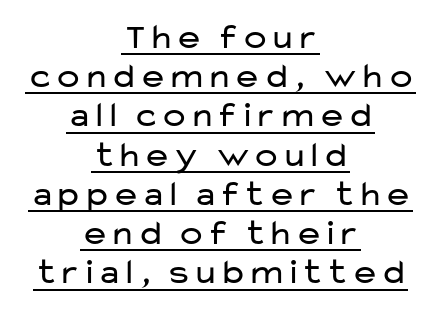
The image shows 36 px regular-weight, wide sans-serif type, upright; set centered, tight line spacing (1.09x), normal letter spacing, underlined; low stroke contrast and a medium x-height.
